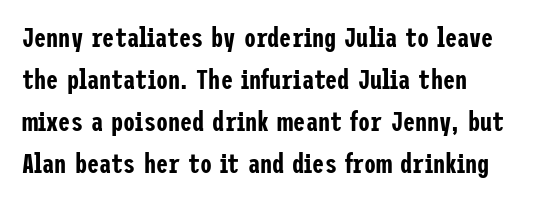
Decoration check: the copy has no underline. You can tell it's not italic because the verticals are truly vertical. Is the letter spacing exaggerated? No — it looks like the ordinary default. A classic flush-left, rag-right setting is used for this passage. Baseline-to-baseline distance is the conventional proportion of letter height.
